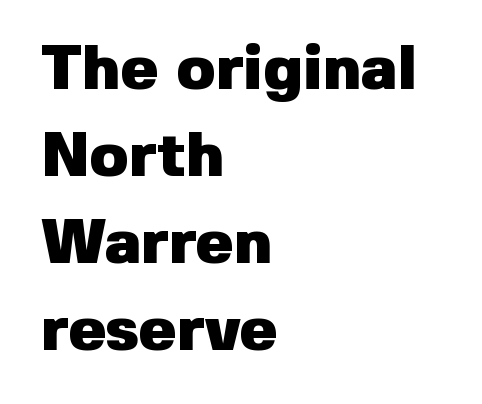
Q: Is the text bold? A: Yes.
Q: Is the text italic (slanted)? A: No, it is upright.
Q: Is the typeface a serif or a sans-serif typeface? A: Sans-serif.
Q: Is the text underlined? A: No.
Q: How is the paragraph aligned? A: Left-aligned.
Q: Is the spacing between letters normal or unusually wide? A: Normal.
Q: Is the spacing between lines tight, normal or loose? A: Normal.
Q: Width (condensed, normal, or wide)? A: Normal.
Q: Stroke contrast? A: Low.
Q: x-height? A: Medium.
Q: Monospaced? A: No.
